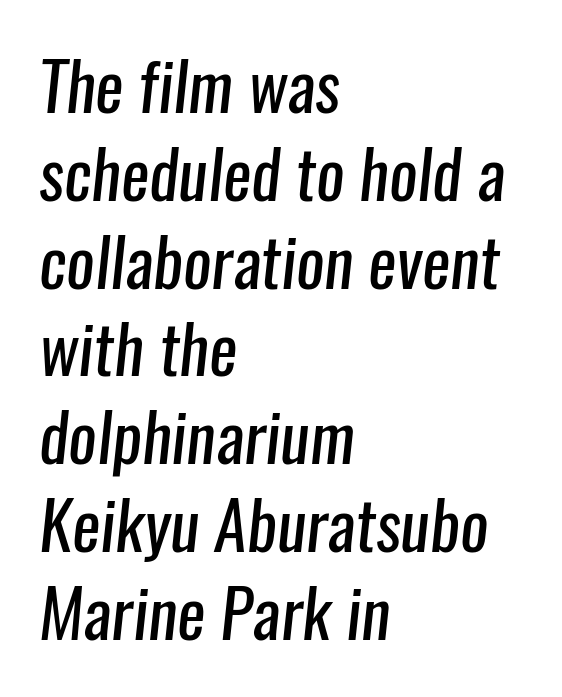
Does the type have serifs? No, each stem ends abruptly. What's the leading like? Ordinary, nothing unusual. The rendering keeps characters at their native spacing. Check under the words: just untouched page. These lines are rendered in a variable-pitch font. This rendering uses left alignment, leaving the right contour irregular.
